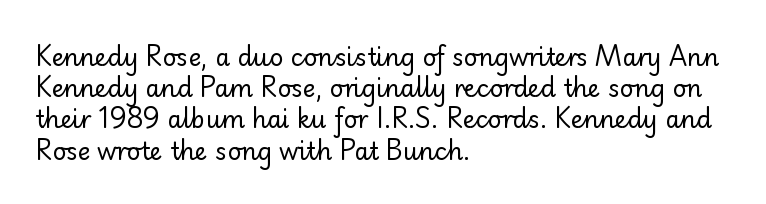
The image shows 24 px text type, upright; set left-aligned, normal line spacing (1.3x), normal letter spacing, not underlined.
